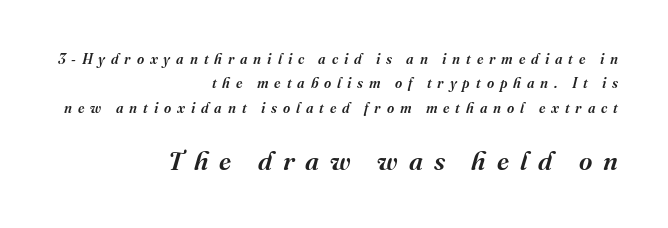
The image shows 26 px text type, italic (leaning right); set right-aligned, line spacing 1.75x, unusually wide letter spacing (+0.42 em), not underlined; the second (bottom) block is 1.86x larger.
